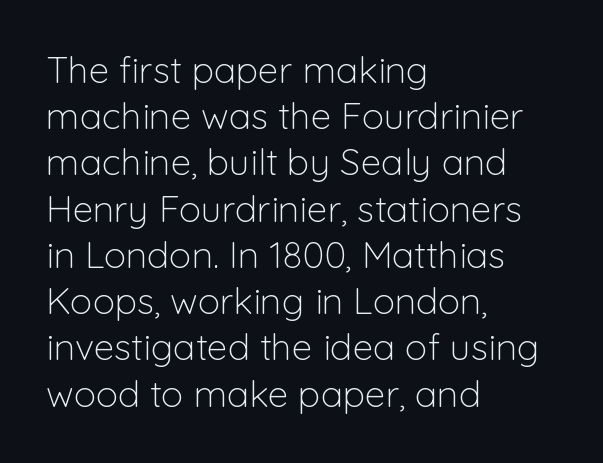
The image shows 37 px light sans-serif type, upright; set left-aligned, normal line spacing (1.25x), normal letter spacing, not underlined; low stroke contrast and a medium x-height.
